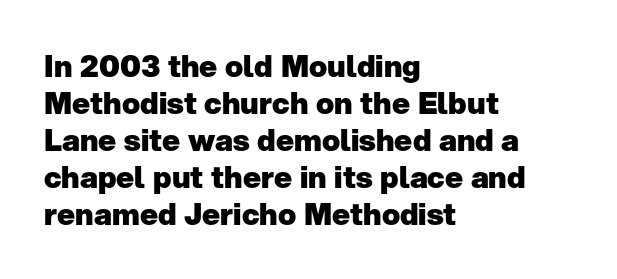
Q: Is the text bold? A: Yes.
Q: Is the text italic (slanted)? A: No, it is upright.
Q: Is the typeface a serif or a sans-serif typeface? A: Sans-serif.
Q: Is the text underlined? A: No.
Q: How is the paragraph aligned? A: Left-aligned.
Q: Is the spacing between letters normal or unusually wide? A: Normal.
Q: Width (condensed, normal, or wide)? A: Normal.
Q: Stroke contrast? A: Low.
Q: x-height? A: Medium.
Q: Monospaced? A: No.
